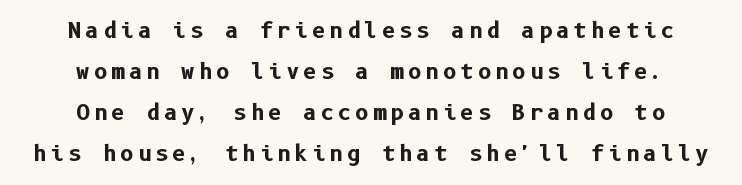
{"italic": "no", "bold": "yes", "underline": "no", "align": "center", "line_spacing": "loose", "line_spacing_ratio": 1.96, "glyph_px": 21}
